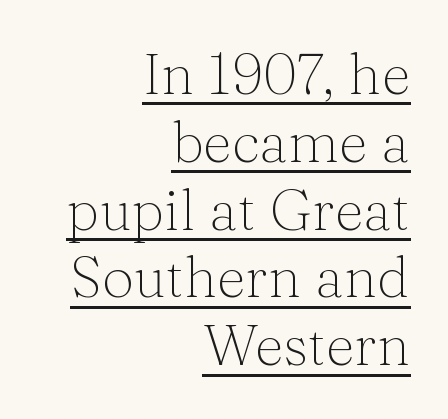
The image shows 57 px light serif type, upright; set right-aligned, line spacing 1.19x, normal letter spacing, underlined; medium stroke contrast and a medium x-height.
